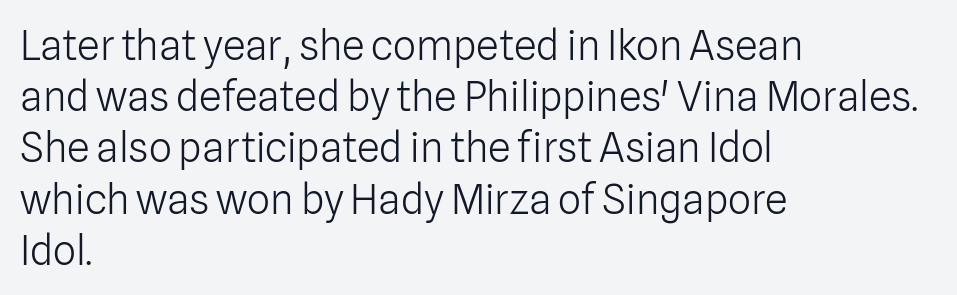
Notice how the passage keeps a crisp vertical edge on the left only. The rows are spaced the way most documents space them. Every character sits straight up, as roman type does. Looks like regular typesetting: each glyph gets only the width it needs. Stroke thickness stays within the range of a standard reading face or lighter. Letter spacing: default.
